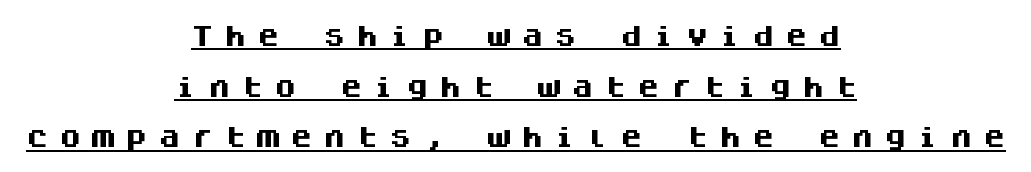
{"italic": "no", "bold": "yes", "underline": "yes", "align": "center", "line_spacing": "loose", "line_spacing_ratio": 2.3, "letter_spacing": "wide", "letter_spacing_em": 0.5, "glyph_px": 22}
